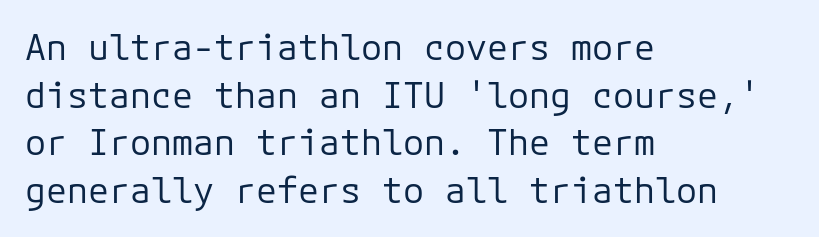
Q: Is the text bold? A: No.
Q: Is the text italic (slanted)? A: No, it is upright.
Q: Is the typeface a serif or a sans-serif typeface? A: Sans-serif.
Q: Is the text underlined? A: No.
Q: How is the paragraph aligned? A: Left-aligned.
Q: Is the spacing between letters normal or unusually wide? A: Normal.
Q: Is the spacing between lines tight, normal or loose? A: Normal.
Q: Width (condensed, normal, or wide)? A: Normal.
Q: Stroke contrast? A: Low.
Q: x-height? A: Medium.
